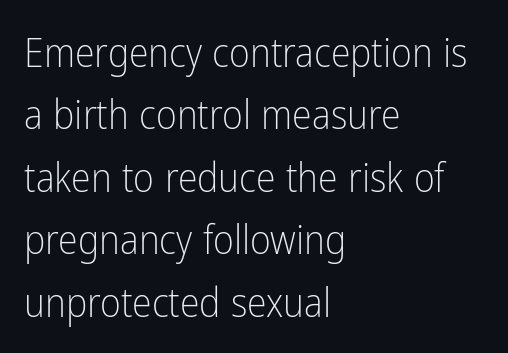
You could not count columns in this text — the font is proportionally spaced. Stroke thickness stays within the range of a standard reading face or lighter. Posture: straight, roman, zero tilt. A typesetter would call this zero additional tracking. The type family on display is of the sans-serif kind.
